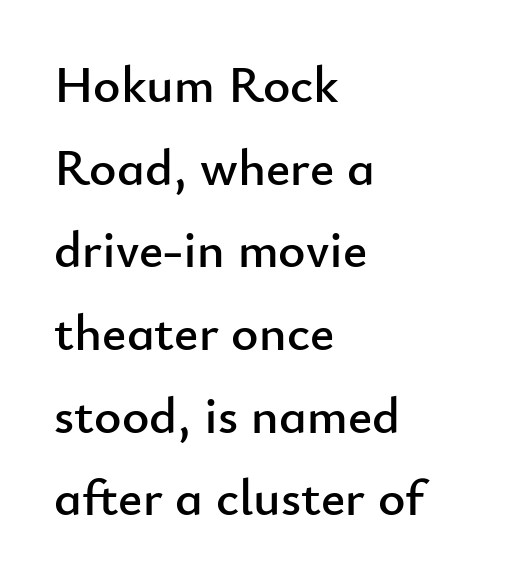
Does extra space separate the letters? No, they use regular spacing. A typesetter would call this proportional, since set widths differ per character. Characters remain perfectly vertical along every line. Baseline-to-baseline distance is the conventional proportion of letter height. Typeset ragged right — the left edge is the straight one. A bare baseline throughout the passage.
